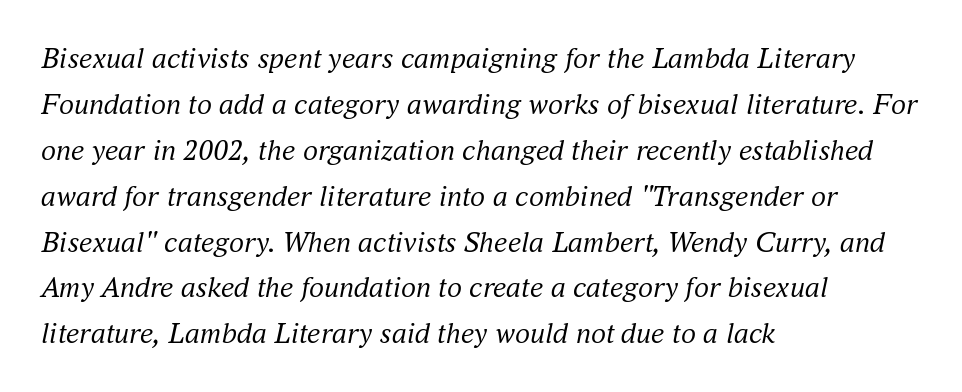
The image shows 30 px regular-weight serif type, italic (leaning right); set left-aligned, normal line spacing (1.53x), normal letter spacing, not underlined; medium stroke contrast and a small x-height.
